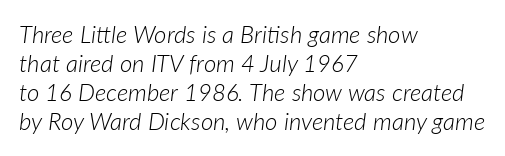
The strokes are not fattened; the text isn't bold. The horizontal fit of the characters is conventional and even. Compared with ordinary roman type, these characters are visibly tilted. Typeset ragged right — the left edge is the straight one.
